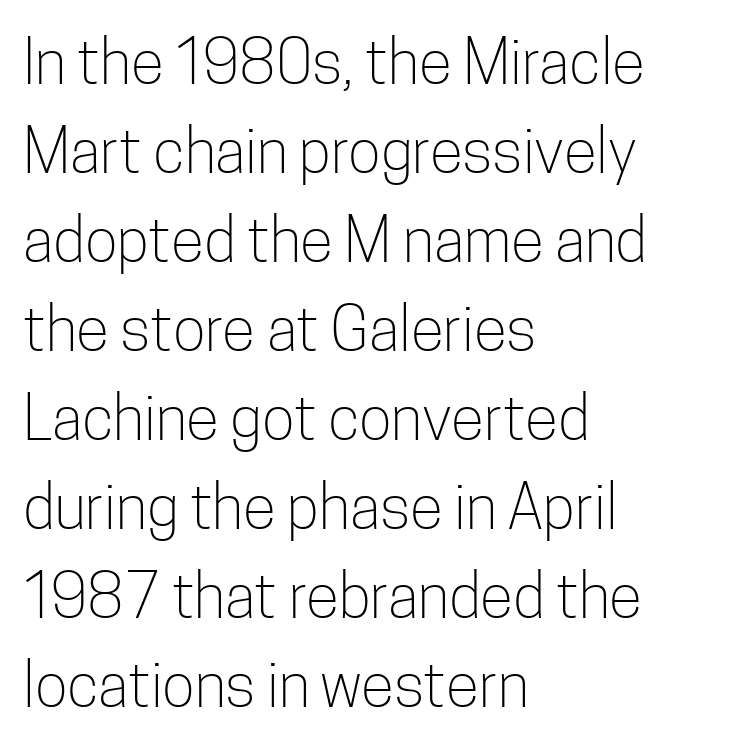
The image shows 61 px light, condensed sans-serif type, upright; set left-aligned, normal line spacing (1.46x), normal letter spacing, not underlined; low stroke contrast and a medium x-height.
